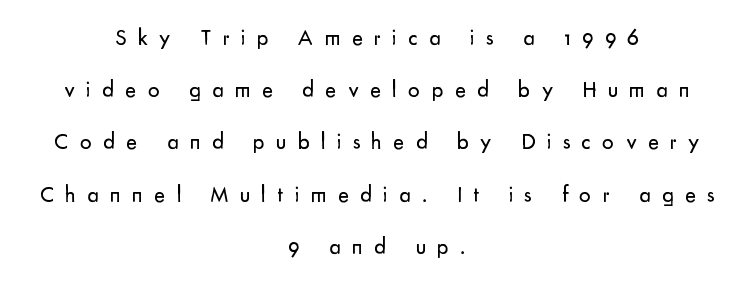
{"italic": "no", "bold": "no", "underline": "no", "align": "center", "line_spacing": "loose", "line_spacing_ratio": 2.27, "letter_spacing": "wide", "letter_spacing_em": 0.49, "glyph_px": 23}
